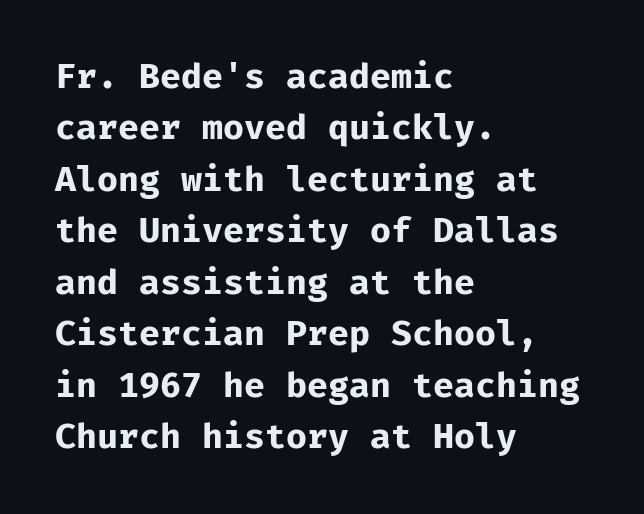
A typesetter would label this face a sans. Has an underline been added? It has not. Students, observe: this is what conventionally led text looks like. Horizontally, the lines are justified to the leading edge only. The rendering uses a bold face; every stroke is thick and dark. Standard letterfit; no display-style spreading of the glyphs.
